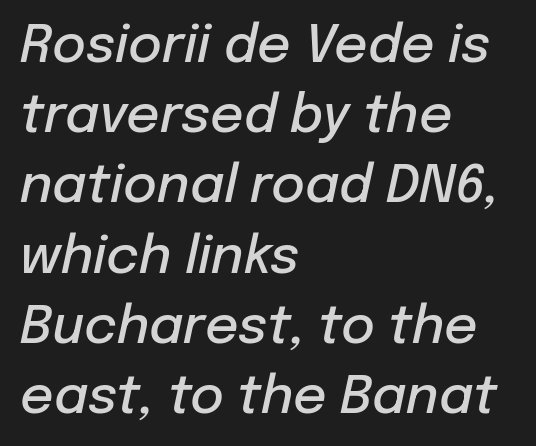
The image shows 52 px semibold type, italic (leaning right); set left-aligned, normal line spacing (1.35x), normal letter spacing, not underlined; low stroke contrast and a medium x-height.
